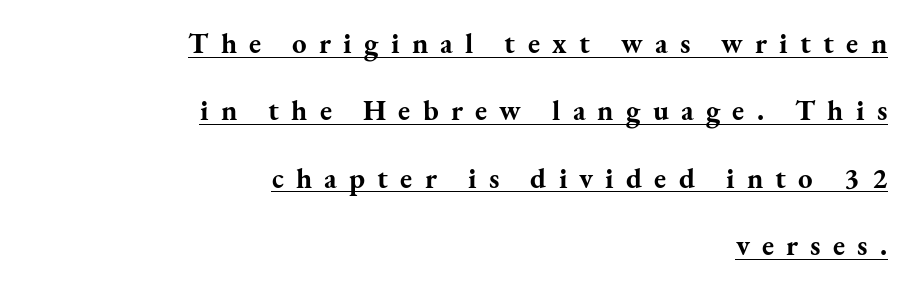
The image shows 29 px bold serif type, upright; set right-aligned, loose line spacing (2.32x), unusually wide letter spacing (+0.42 em), underlined; medium stroke contrast and a small x-height.
